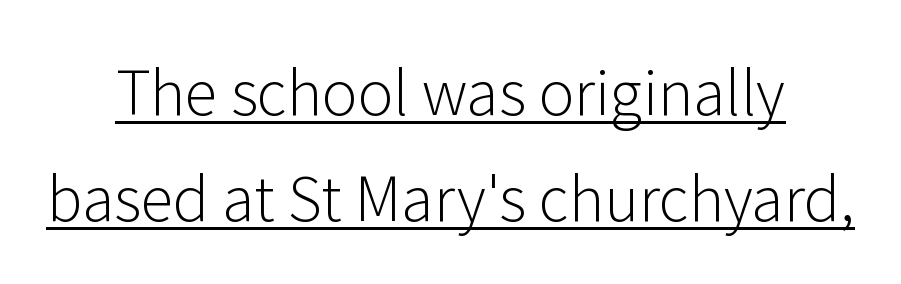
Spacing verdict: proportional, widths tailored to each character. A roman cut, with each character standing at attention. The paragraph has two soft edges and a firm central axis. Letters have the restrained weight of plain body copy at most. What kind of face is this? One without serifs — a sans. The letters sit at their default tracking, neither squeezed nor spread.
